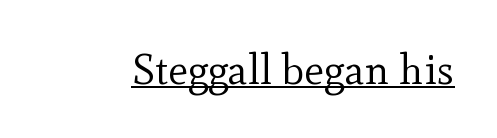
This sample uses plain, unmodified letter spacing. A roman cut, with each character standing at attention. Check the space under the baseline: a stroke is drawn there. Observe the serifs anchoring each vertical stroke in this sample. Stroke thickness stays within the range of a standard reading face or lighter. Varying glyph widths throughout — classic text-font behaviour.
